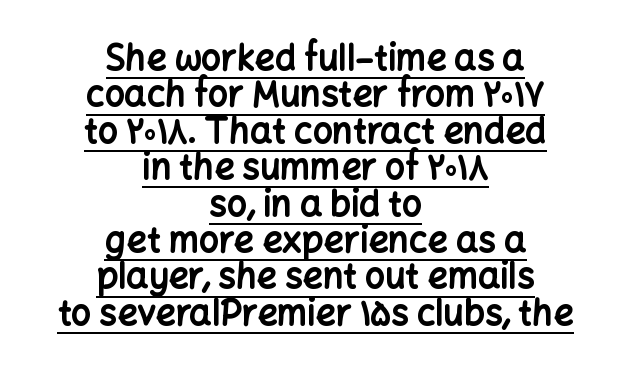
Very little white space separates one row of letters from the next. Note: no serifs on the glyphs. Heft: maximum for text — a bold. Casual observation: everything's sitting right in the middle. The face used here is rendered with its standard letterfit.
